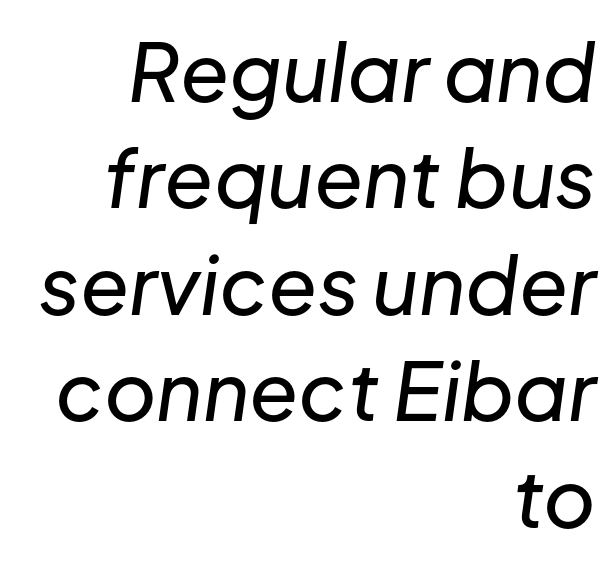
The image shows 80 px text type, italic (leaning right); set right-aligned, normal line spacing (1.33x), normal letter spacing, not underlined; low stroke contrast and a medium x-height.
